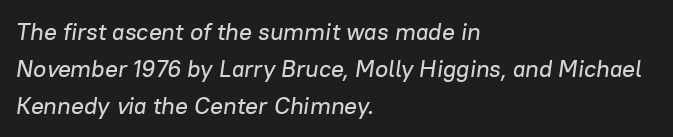
The image shows 24 px text type, italic (leaning right); set left-aligned, normal line spacing (1.54x), normal letter spacing, not underlined.
